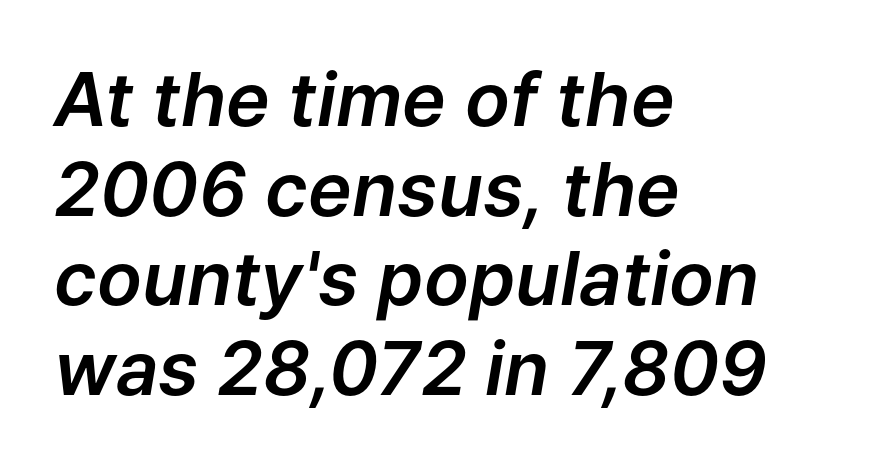
The image shows 74 px text type, italic (leaning right); set left-aligned, line spacing 1.21x, normal letter spacing, not underlined; low stroke contrast and a medium x-height.
